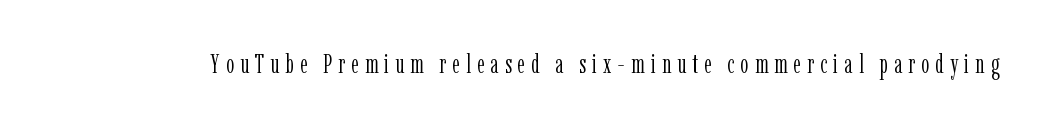
The image shows 26 px text type, upright; set unusually wide letter spacing (+0.23 em), not underlined.
